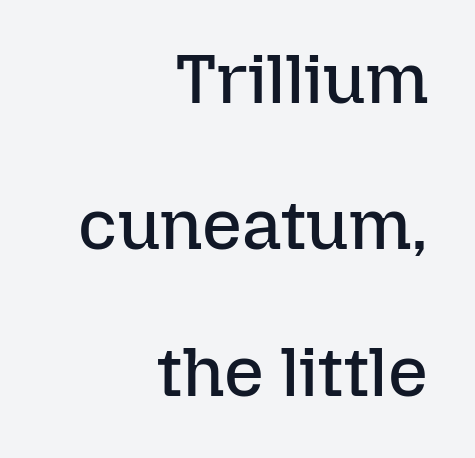
Vertical strokes here are truly vertical. Note the varied advance widths — an 'i' is clearly narrower than an 'm'. The gap between lines stays unmarked. The characters are drawn with everyday or finer stroke widths.
